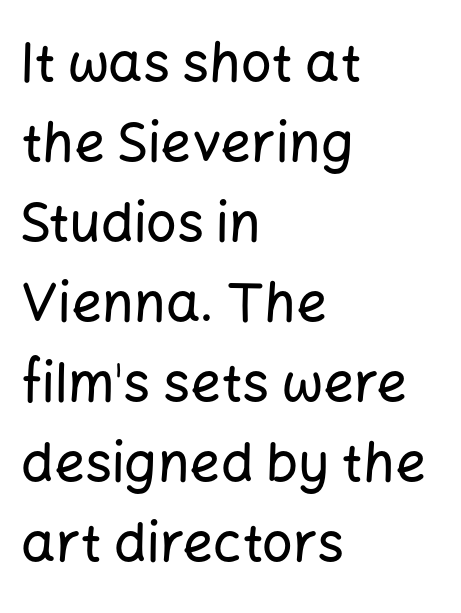
The image shows 54 px sans-serif type, upright; set left-aligned, normal line spacing (1.48x), normal letter spacing, not underlined; low stroke contrast and a medium x-height.
